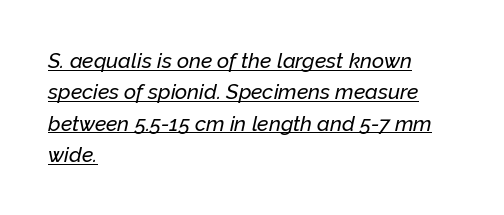
The image shows 21 px text type, italic (leaning right); set left-aligned, normal line spacing (1.49x), normal letter spacing, underlined.
